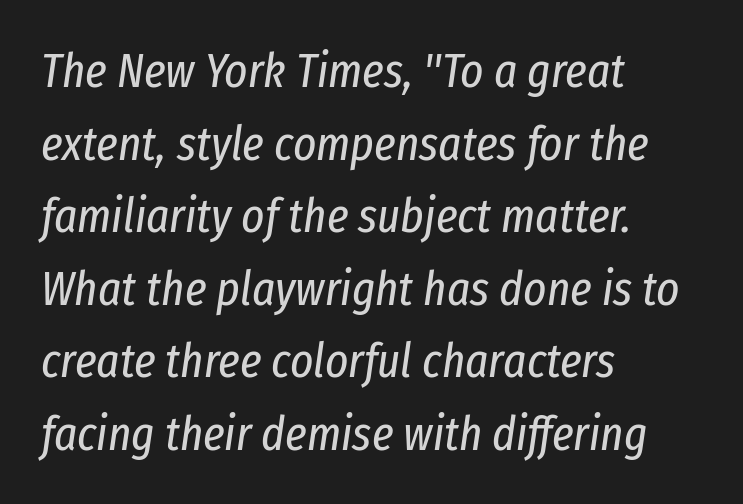
The image shows 49 px regular-weight, condensed type, italic (leaning right); set left-aligned, normal line spacing (1.48x), normal letter spacing, not underlined; low stroke contrast and a medium x-height.
